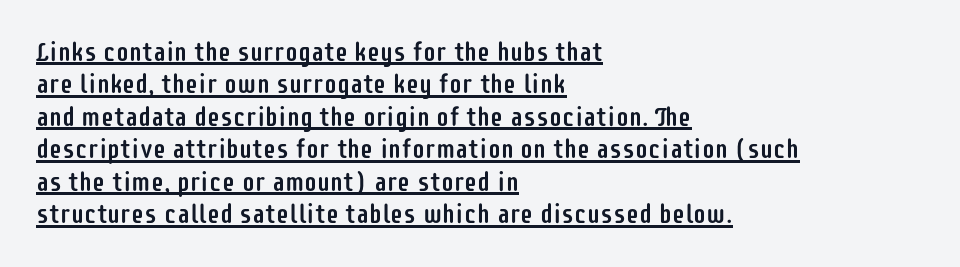
Has an underline been added? It has. Tracking value appears to be zero — textbook default spacing. Quick note: interline space is typical. The lines in this sample share a left origin and differ only in where they stop.
